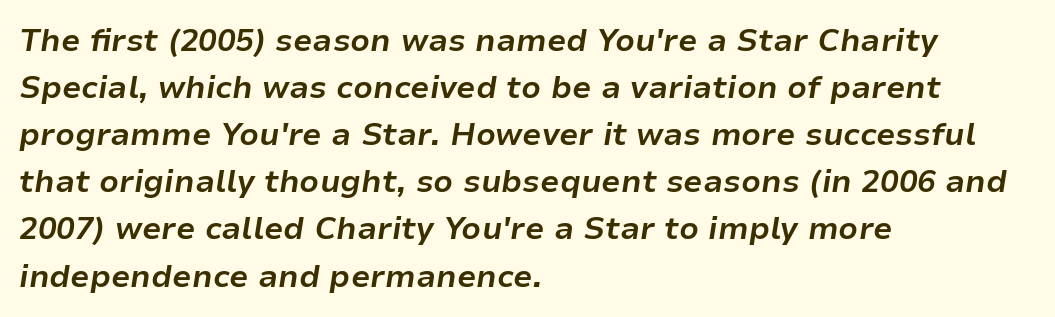
{"italic": "yes", "lean": "right", "slant_degrees": 9, "bold": "yes", "weight": "bold", "width": "normal", "stroke_contrast": "low", "x_height": "medium", "monospaced": "no", "underline": "no", "align": "left", "line_spacing": "normal", "line_spacing_ratio": 1.52, "letter_spacing": "normal", "letter_spacing_em": 0.0, "glyph_px": 31}
